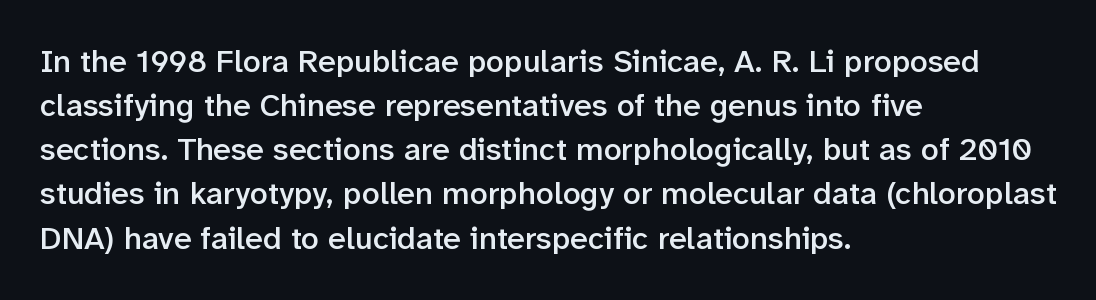
You could call the tracking neutral — neither tight nor loose. The rendering uses a semibold face; strokes are thickened but not to full bold. How would I describe the line gaps? Plain and ordinary. The rendering anchors every line to the left-hand side. The letters advance in unequal steps, a hallmark of proportional type. The type sits square on the baseline with zero lean.
